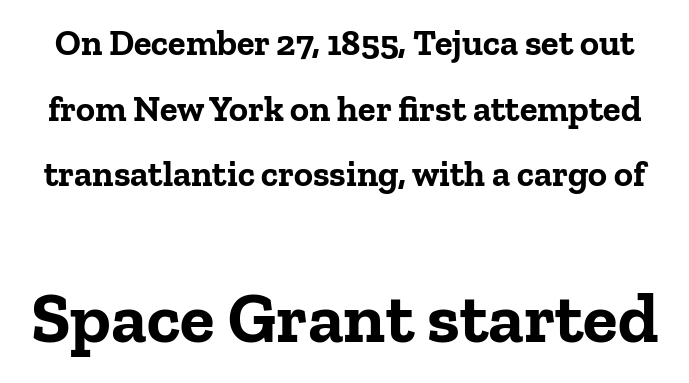
The image shows 71 px bold serif type, upright; set line spacing 1.82x, normal letter spacing, not underlined; the second (bottom) block is 1.97x larger; low stroke contrast and a medium x-height.
